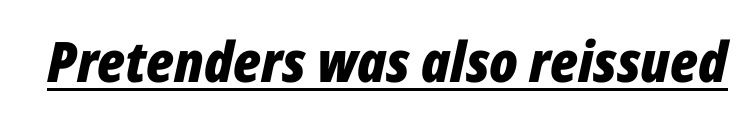
{"italic": "yes", "lean": "right", "slant_degrees": 12, "bold": "yes", "weight": "bold", "width": "condensed", "stroke_contrast": "low", "x_height": "medium", "monospaced": "no", "underline": "yes", "letter_spacing": "normal", "letter_spacing_em": 0.0, "glyph_px": 56}
